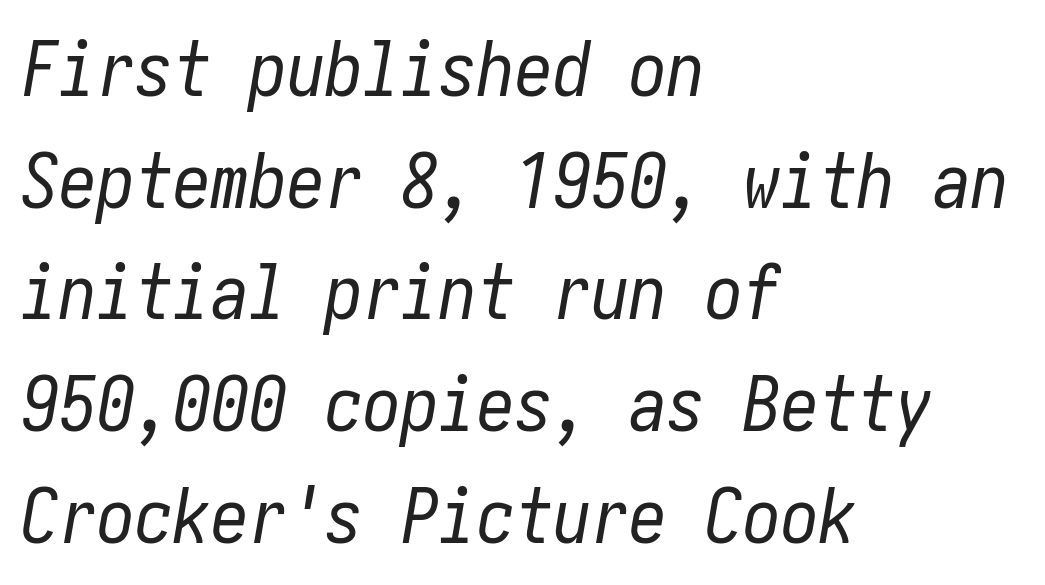
Q: Is the text bold? A: No.
Q: Is the text italic (slanted)? A: Yes, it leans right by about 10 degrees.
Q: Is the text underlined? A: No.
Q: How is the paragraph aligned? A: Left-aligned.
Q: Is the spacing between letters normal or unusually wide? A: Normal.
Q: Is the spacing between lines tight, normal or loose? A: Normal.
Q: Width (condensed, normal, or wide)? A: Condensed.
Q: Stroke contrast? A: Low.
Q: x-height? A: Medium.
